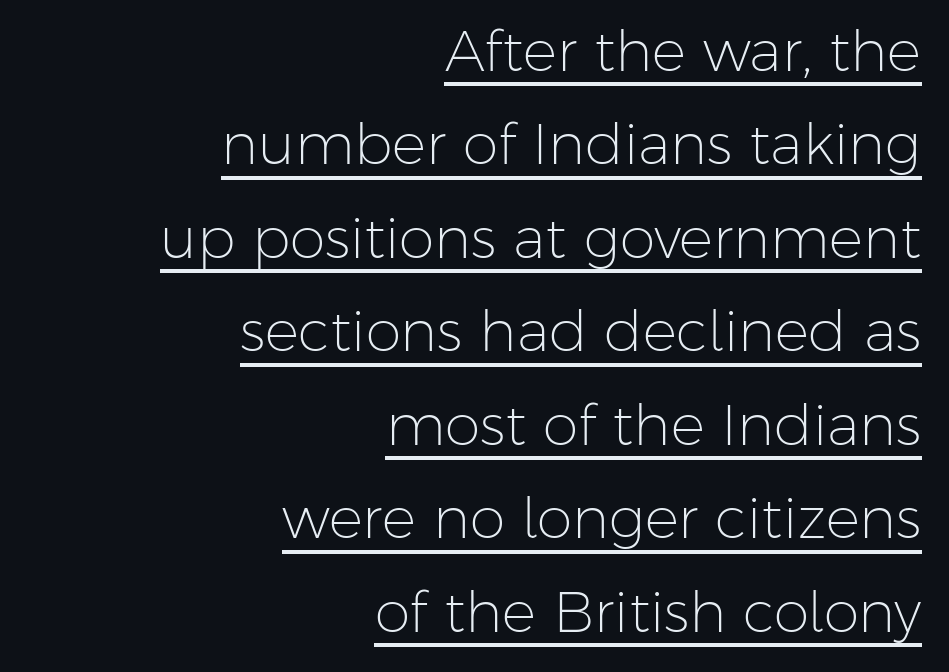
The passage shown has conventional tracking throughout. Check where the strokes stop: nothing finishes them off — pure sans. Notice how a bar underscores the lettering throughout. Do the characters align in a grid? No, the font is proportional. Interline gaps are of average width in this sample.
